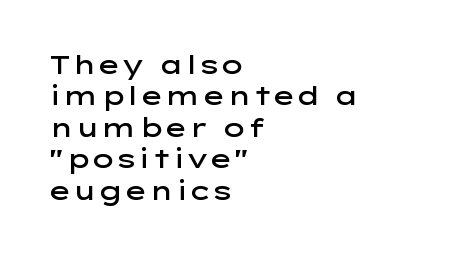
Q: Is the text bold? A: Semi-bold.
Q: Is the text italic (slanted)? A: No, it is upright.
Q: Is the text underlined? A: No.
Q: How is the paragraph aligned? A: Left-aligned.
Q: Is the spacing between letters normal or unusually wide? A: Normal.
